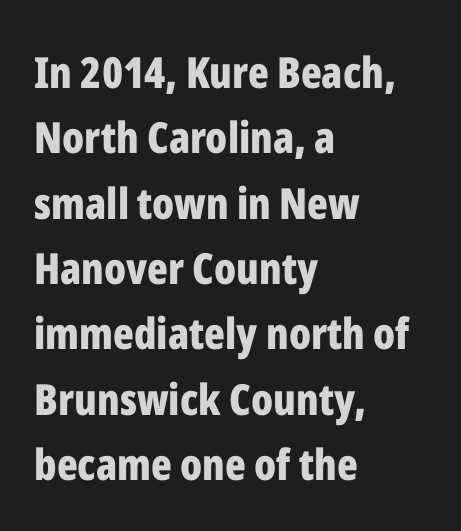
The image shows 43 px bold, condensed sans-serif type, upright; set left-aligned, normal line spacing (1.52x), normal letter spacing, not underlined; low stroke contrast and a medium x-height.
